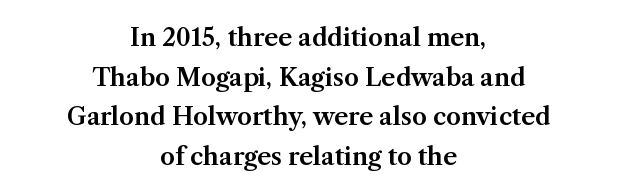
{"italic": "no", "underline": "no", "align": "center", "line_spacing": "normal", "line_spacing_ratio": 1.65, "letter_spacing": "normal", "letter_spacing_em": 0.0, "glyph_px": 24}
